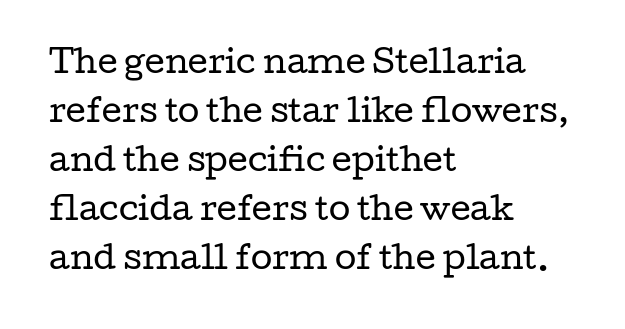
The image shows 31 px regular-weight, wide serif type, upright; set left-aligned, normal line spacing (1.58x), normal letter spacing, not underlined; low stroke contrast and a medium x-height.
